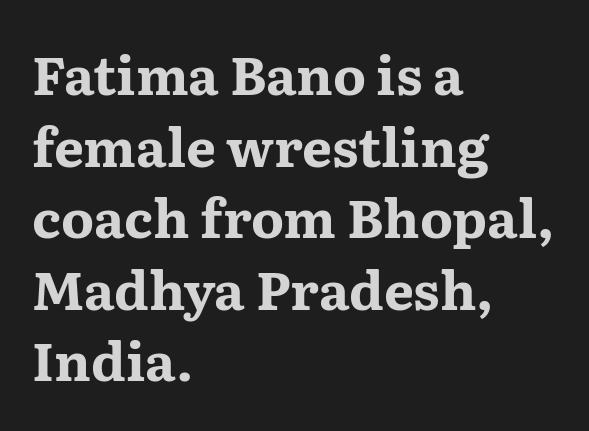
{"serif": "yes", "italic": "no", "bold": "yes", "weight": "bold", "width": "wide", "stroke_contrast": "medium", "x_height": "medium", "monospaced": "no", "underline": "no", "align": "left", "line_spacing": "normal", "line_spacing_ratio": 1.35, "letter_spacing": "normal", "letter_spacing_em": 0.0, "glyph_px": 53}
